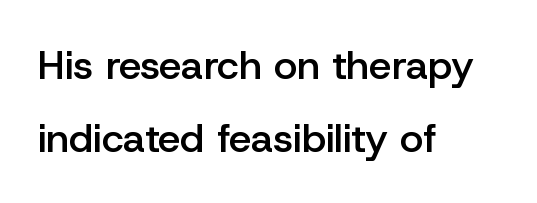
Each line starts at the same left margin while the right side varies. The rendering shows plain stroke endings on the letterforms — a sans-serif design. Unlike italic type, these characters show no tilt at all. Varying glyph widths throughout — classic text-font behaviour. Moderately thickened strokes mark this as semibold type. Words appear dense and cohesive because spacing is normal.
